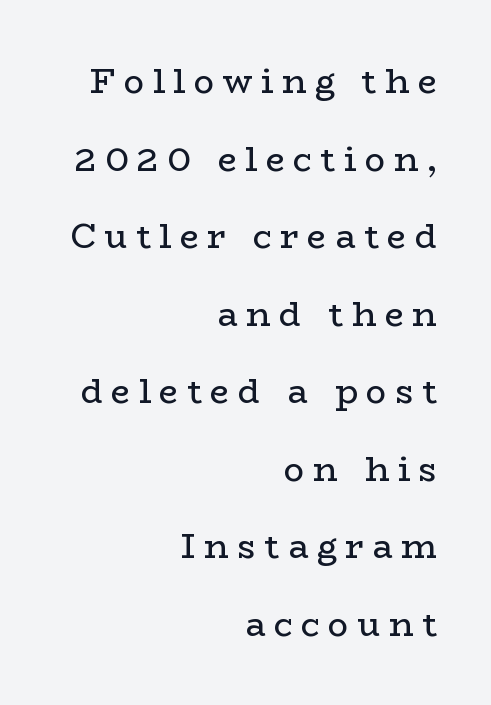
The image shows 34 px regular-weight, wide serif type, upright; set right-aligned, loose line spacing (2.28x), unusually wide letter spacing (+0.25 em), not underlined; low stroke contrast and a medium x-height.
